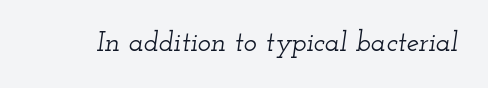
{"serif": "yes", "italic": "yes", "lean": "right", "slant_degrees": 12, "width": "wide", "stroke_contrast": "low", "x_height": "small", "monospaced": "no", "underline": "no", "letter_spacing": "normal", "letter_spacing_em": 0.0, "glyph_px": 28}
